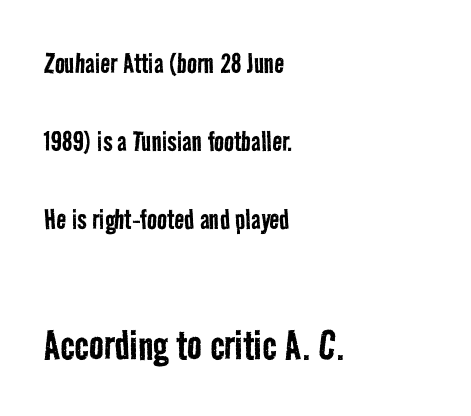
Note the varied advance widths — an 'i' is clearly narrower than an 'm'. A sans-serif font was chosen for this passage. Loosely led — the rows are spread out. These two chunks differ in scale, with the bottom chunk taking the larger measure. Compared with typical body copy, the letter spacing here is the same.
